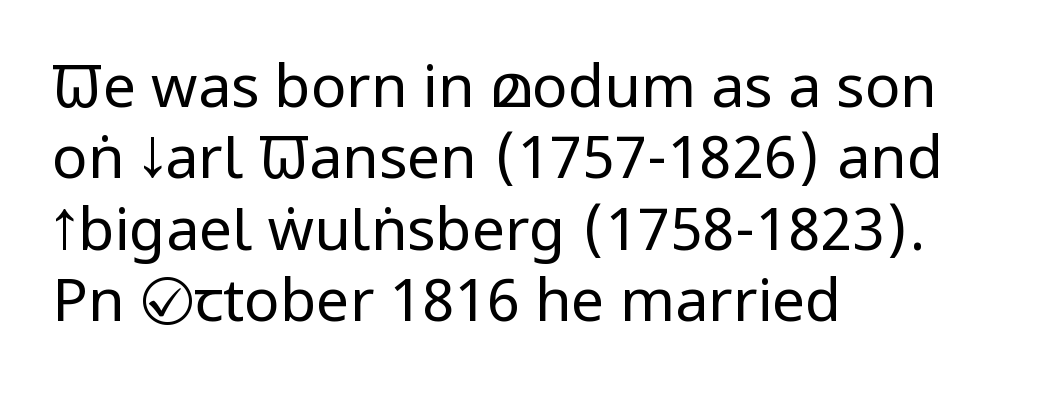
The image shows 59 px regular-weight, condensed sans-serif type, upright; set left-aligned, line spacing 1.21x, normal letter spacing, not underlined; low stroke contrast and a large x-height.
